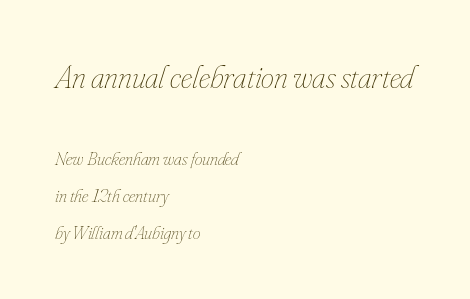
The image shows 33 px thin, condensed type, italic (leaning right); set left-aligned, loose line spacing (1.95x), normal letter spacing, not underlined; the first (top) block is 1.74x larger; low stroke contrast and a small x-height.
